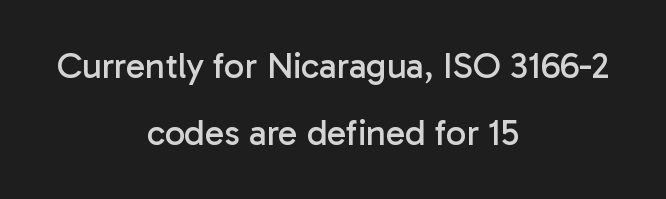
Q: Is the text bold? A: No.
Q: Is the text italic (slanted)? A: No, it is upright.
Q: Is the typeface a serif or a sans-serif typeface? A: Sans-serif.
Q: Is the text underlined? A: No.
Q: How is the paragraph aligned? A: Centered.
Q: Is the spacing between letters normal or unusually wide? A: Normal.
Q: Width (condensed, normal, or wide)? A: Normal.
Q: Stroke contrast? A: Low.
Q: x-height? A: Medium.
Q: Monospaced? A: No.
